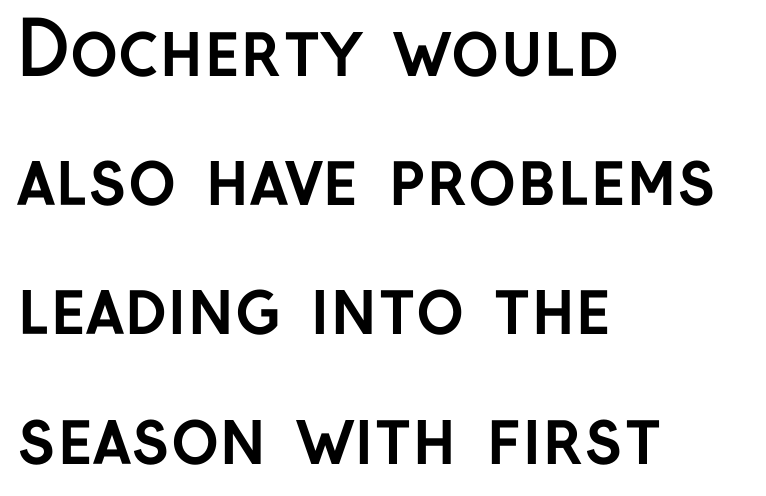
{"serif": "no", "italic": "no", "bold": "yes", "weight": "semibold", "width": "normal", "stroke_contrast": "low", "x_height": "medium", "monospaced": "no", "underline": "no", "align": "left", "line_spacing_ratio": 1.77, "letter_spacing": "normal", "letter_spacing_em": 0.0, "glyph_px": 73}
